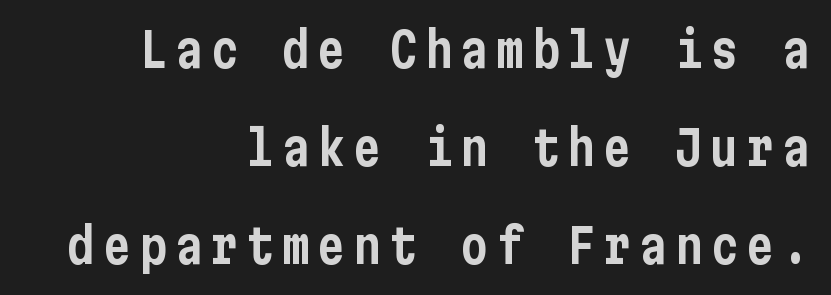
The image shows 47 px condensed sans-serif type, upright; set right-aligned, loose line spacing (2.08x), not underlined; low stroke contrast and a medium x-height.
